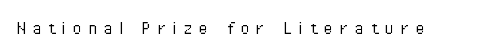
Characters remain perfectly vertical along every line. Honestly, there is no underline to notice here at all. This reads as an unemphasized weight, regular at the heaviest. Short note: letters widely spaced.
